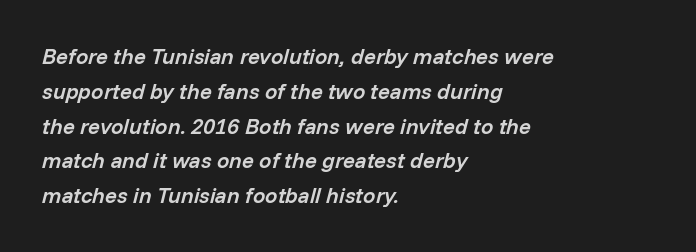
Regarding leading, the lines here are spaced in the standard way. Casual observation: everything's shoved over to the left. Inter-character spacing is left at the font's built-in metrics. Glance below the letters and you will spot only blank space. Notice the strokes are somewhat thickened but not fully heavy: this is a semibold. The lettering tilts uniformly, giving the passage an italic look.
